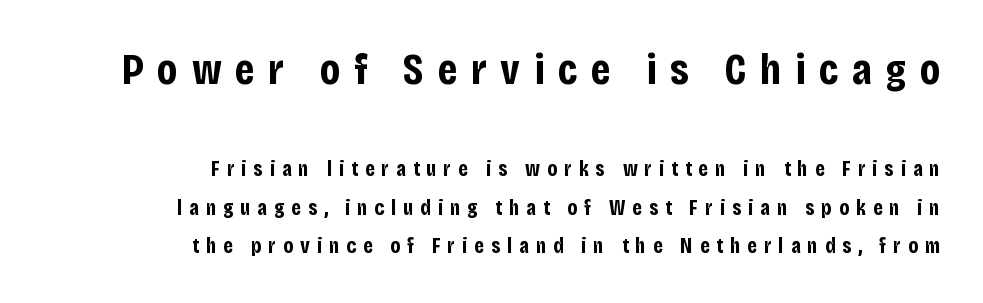
You could not count columns in this text — the font is proportionally spaced. These lines were composed using upright roman letters. Plain, unruled lines of type. The block sitting higher on the canvas is the one with enlarged characters. Each line ends at the same right margin while the left side varies. Loose tracking; the words dissolve into strings of separated letters.
